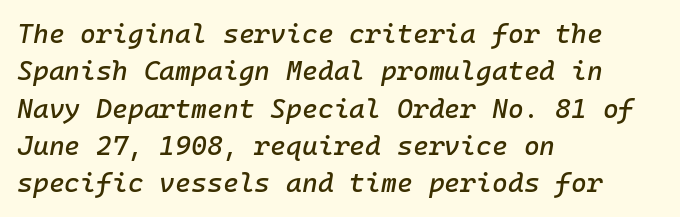
The image shows 27 px text type, italic (leaning right); set left-aligned, normal line spacing (1.38x), normal letter spacing, not underlined.
